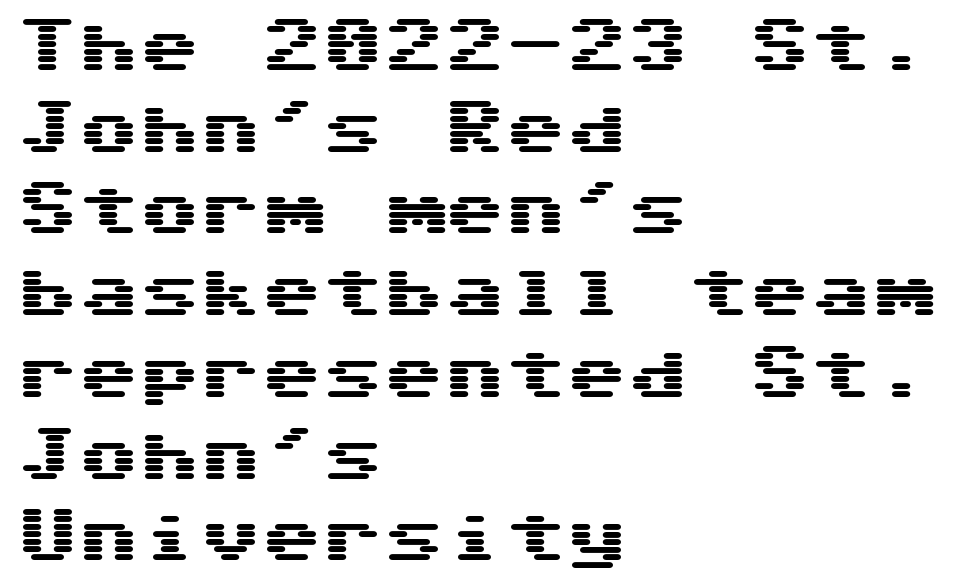
Q: Is the text italic (slanted)? A: No, it is upright.
Q: Is the typeface a serif or a sans-serif typeface? A: Sans-serif.
Q: Is the text underlined? A: No.
Q: How is the paragraph aligned? A: Left-aligned.
Q: Is the spacing between letters normal or unusually wide? A: Normal.
Q: Is the spacing between lines tight, normal or loose? A: Normal.
Q: Width (condensed, normal, or wide)? A: Wide.
Q: Stroke contrast? A: Medium.
Q: x-height? A: Medium.
